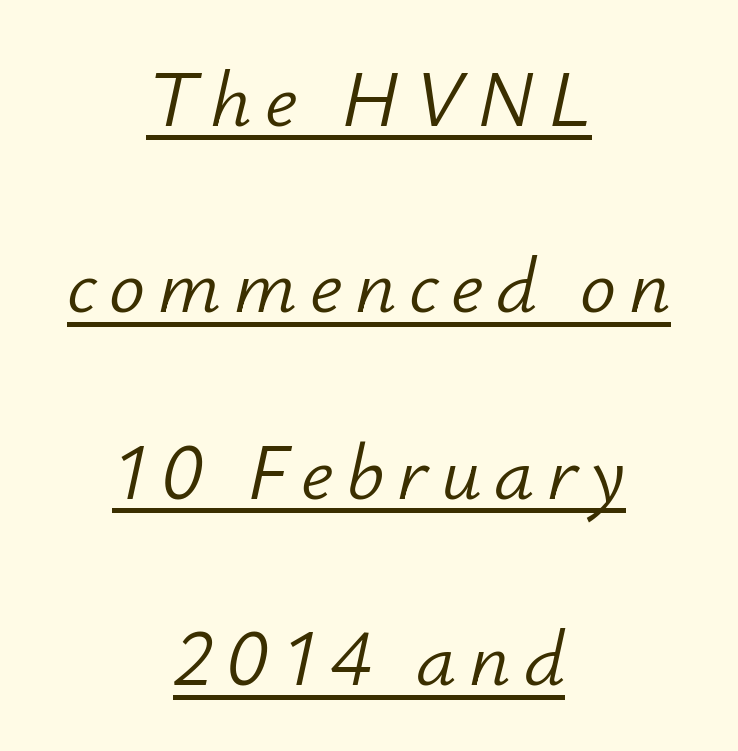
Q: Is the text bold? A: No.
Q: Is the text italic (slanted)? A: Yes, it leans right by about 12 degrees.
Q: Is the text underlined? A: Yes.
Q: How is the paragraph aligned? A: Centered.
Q: Is the spacing between lines tight, normal or loose? A: Loose.
Q: Width (condensed, normal, or wide)? A: Normal.
Q: Stroke contrast? A: Low.
Q: x-height? A: Small.
Q: Monospaced? A: No.
